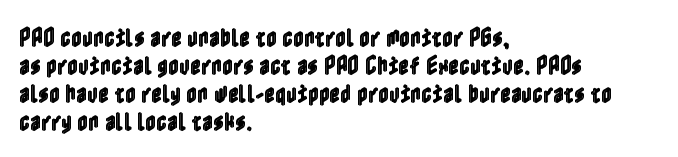
Q: Is the text italic (slanted)? A: No, it is upright.
Q: Is the text underlined? A: No.
Q: How is the paragraph aligned? A: Left-aligned.
Q: Is the spacing between letters normal or unusually wide? A: Normal.
Q: Is the spacing between lines tight, normal or loose? A: Normal.
